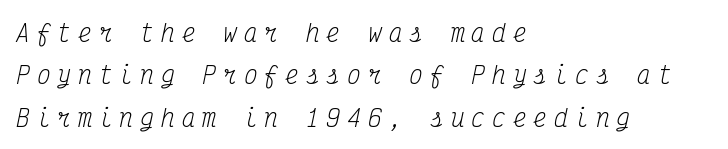
Q: Is the text bold? A: No.
Q: Is the text italic (slanted)? A: Yes, it leans right by about 12 degrees.
Q: Is the text underlined? A: No.
Q: How is the paragraph aligned? A: Left-aligned.
Q: Is the spacing between letters normal or unusually wide? A: Unusually wide.
